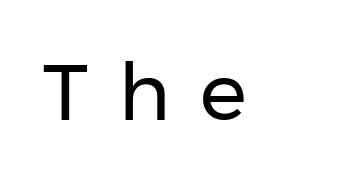
The image shows 79 px regular-weight sans-serif type, upright; set unusually wide letter spacing (+0.38 em), not underlined; low stroke contrast and a medium x-height.
